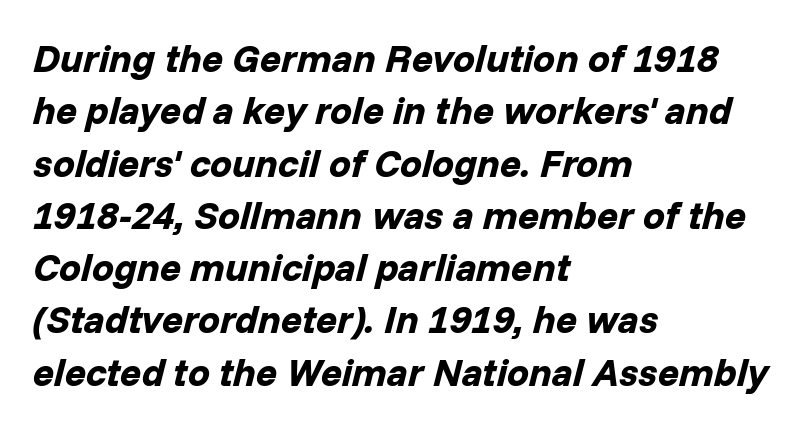
{"italic": "yes", "lean": "right", "slant_degrees": 14, "bold": "yes", "weight": "bold", "width": "normal", "stroke_contrast": "low", "x_height": "medium", "monospaced": "no", "underline": "no", "align": "left", "line_spacing": "normal", "line_spacing_ratio": 1.34, "letter_spacing": "normal", "letter_spacing_em": 0.0, "glyph_px": 39}
